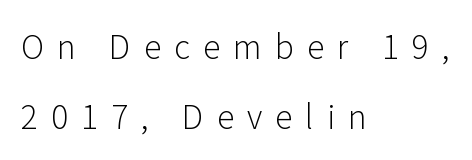
You could not count columns in this text — the font is proportionally spaced. If you drew a ruler down the left edge, every line would touch it. No extra ink here — the face is not bold. Italic: no, the glyphs are upright roman. Regarding serifs, this sample does without them.
